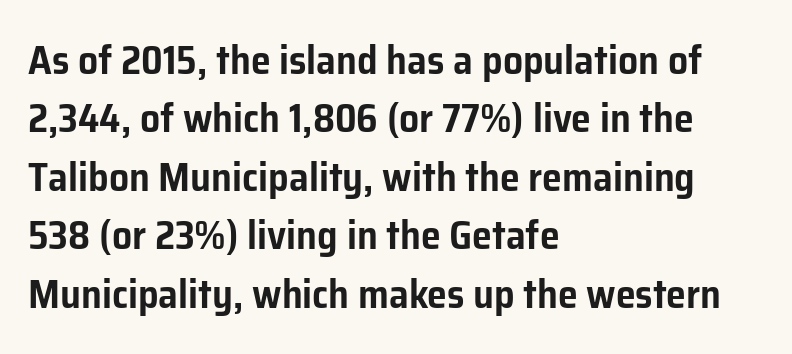
{"serif": "no", "italic": "no", "width": "normal", "stroke_contrast": "low", "x_height": "medium", "monospaced": "no", "underline": "no", "align": "left", "line_spacing": "normal", "line_spacing_ratio": 1.46, "letter_spacing": "normal", "letter_spacing_em": 0.0, "glyph_px": 40}
